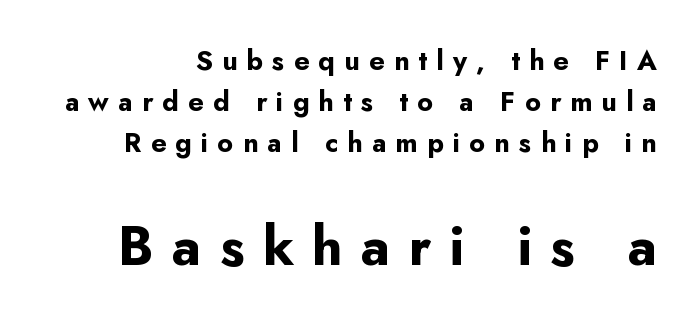
{"serif": "no", "italic": "no", "bold": "yes", "weight": "bold", "width": "normal", "stroke_contrast": "low", "x_height": "small", "monospaced": "no", "underline": "no", "line_spacing": "normal", "line_spacing_ratio": 1.52, "letter_spacing": "wide", "letter_spacing_em": 0.34, "larger_block": "second", "size_ratio": 2.0, "glyph_px": 54}
